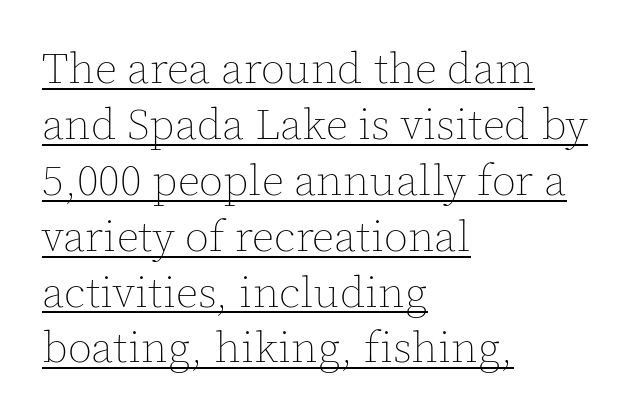
{"italic": "no", "bold": "no", "weight": "thin", "width": "normal", "x_height": "medium", "monospaced": "no", "underline": "yes", "align": "left", "line_spacing": "normal", "line_spacing_ratio": 1.27, "letter_spacing": "normal", "letter_spacing_em": 0.0, "glyph_px": 44}
